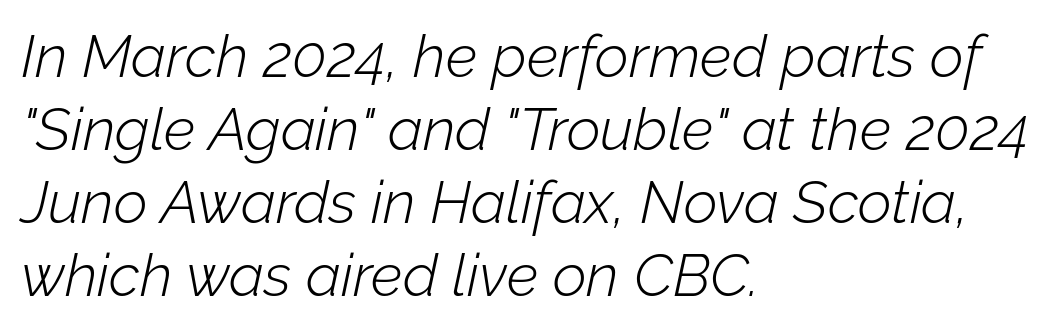
Q: Is the text bold? A: No.
Q: Is the text italic (slanted)? A: Yes, it leans right by about 12 degrees.
Q: Is the text underlined? A: No.
Q: How is the paragraph aligned? A: Left-aligned.
Q: Is the spacing between letters normal or unusually wide? A: Normal.
Q: Width (condensed, normal, or wide)? A: Normal.
Q: Stroke contrast? A: Low.
Q: x-height? A: Medium.
Q: Monospaced? A: No.
